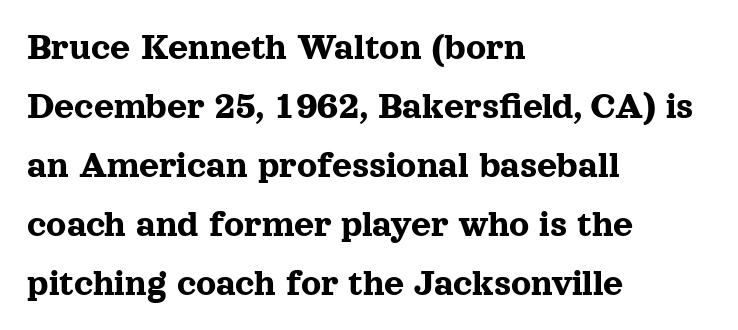
{"serif": "yes", "italic": "no", "width": "normal", "x_height": "medium", "monospaced": "no", "underline": "no", "align": "left", "line_spacing": "normal", "line_spacing_ratio": 1.51, "letter_spacing": "normal", "letter_spacing_em": 0.0, "glyph_px": 39}
